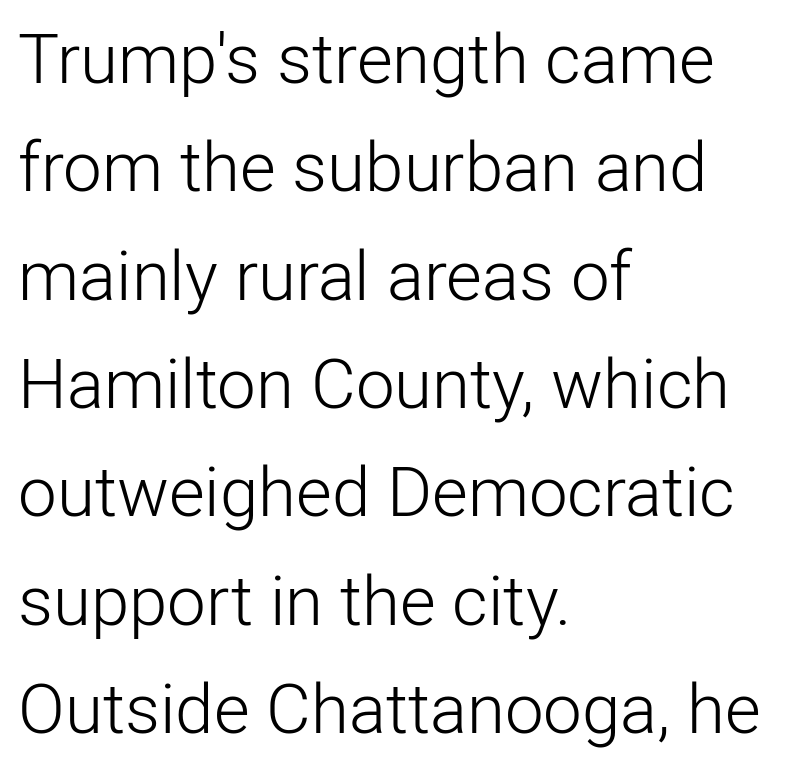
{"serif": "no", "italic": "no", "bold": "no", "weight": "light", "width": "normal", "stroke_contrast": "low", "x_height": "medium", "monospaced": "no", "underline": "no", "align": "left", "line_spacing": "normal", "line_spacing_ratio": 1.57, "letter_spacing": "normal", "letter_spacing_em": 0.0, "glyph_px": 69}
